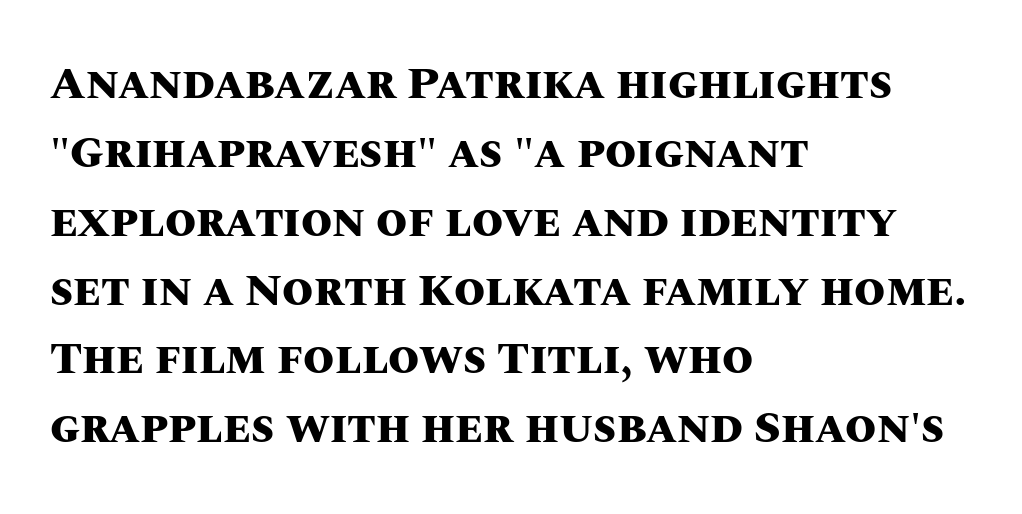
The image shows 45 px heavy type, upright; set left-aligned, normal line spacing (1.53x), normal letter spacing, not underlined; medium stroke contrast and a large x-height.
